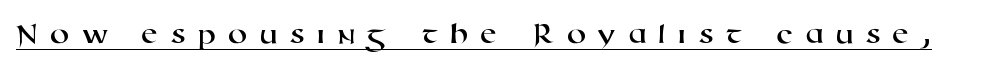
A baseline rule has been typeset under these characters. These lines are rendered in a variable-pitch font. To sum up the face: it is a sans, with no serifs. The horizontal fit of the characters is loose and conspicuously gappy.
